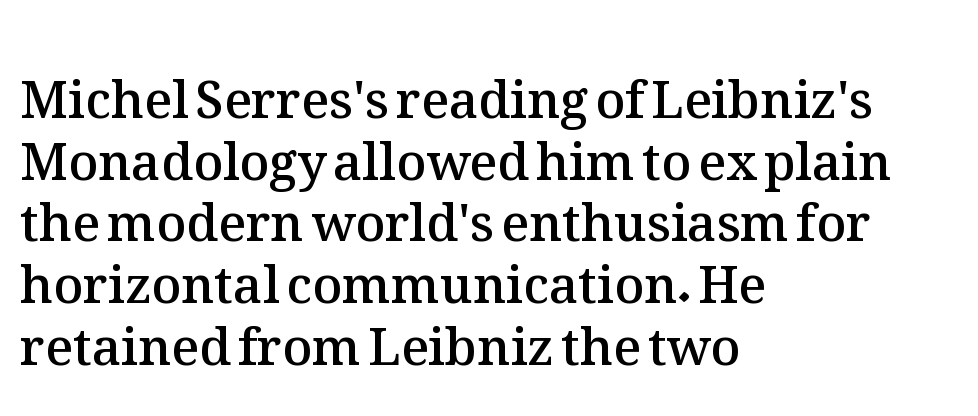
Note the varied advance widths — an 'i' is clearly narrower than an 'm'. Layout note: lines flush left. Moderately thickened strokes mark this as semibold type. The letters stand upright; this is a roman face. Beneath every word, the page is bare.
